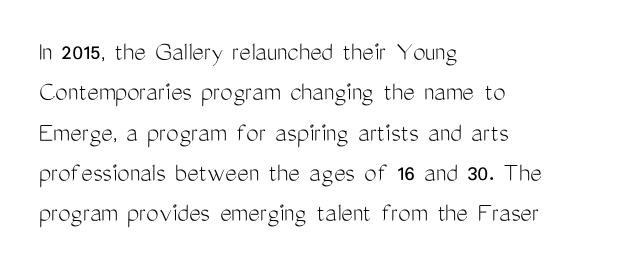
Q: Is the text bold? A: No.
Q: Is the text italic (slanted)? A: No, it is upright.
Q: Is the typeface a serif or a sans-serif typeface? A: Sans-serif.
Q: Is the text underlined? A: No.
Q: How is the paragraph aligned? A: Left-aligned.
Q: Is the spacing between letters normal or unusually wide? A: Normal.
Q: Is the spacing between lines tight, normal or loose? A: Normal.
Q: Width (condensed, normal, or wide)? A: Condensed.
Q: Stroke contrast? A: Medium.
Q: x-height? A: Medium.
Q: Monospaced? A: No.
